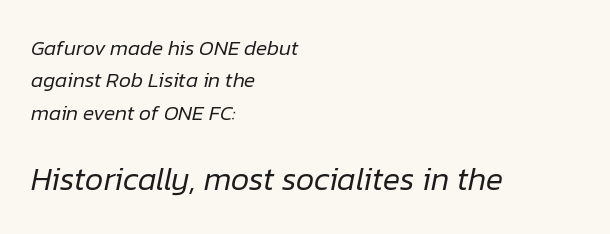
Is the type slanted? Yes — the strokes lean at a clear angle. Evenly set lines give the paragraph a standard silhouette. Each letter keeps its own natural width here, so spacing adapts to shape. The rendering keeps characters at their native spacing. No heavy texture on the line: the type isn't bold. Rule under the text: the space is simply empty.
